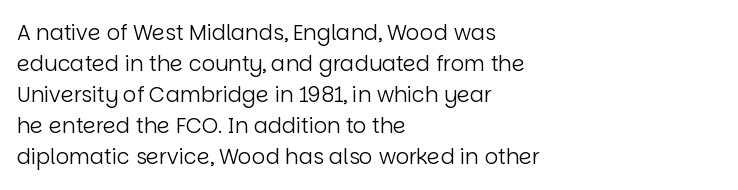
The image shows 21 px text type, upright; set left-aligned, normal line spacing (1.48x), normal letter spacing, not underlined.
